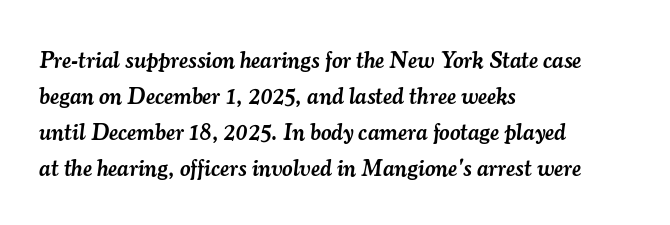
Clear beneath every line of the passage. Is there much room between lines? A standard amount, neither cramped nor airy. Observe the ordinary spacing: letters are neighbours, not strangers. This rendering uses left alignment, leaving the right contour irregular. There's an unmistakable incline to the writing here.
